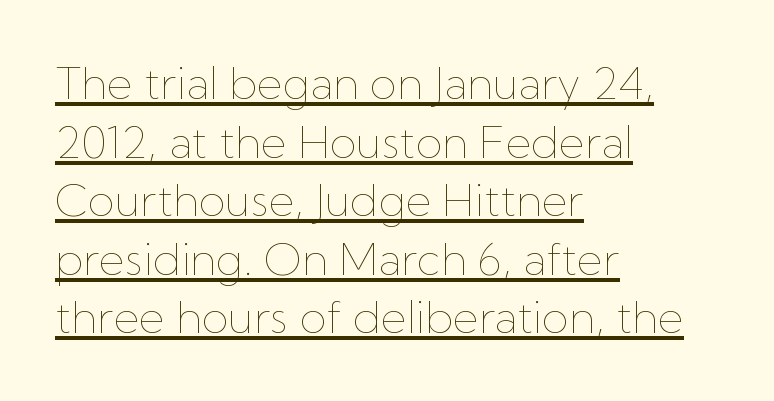
The image shows 44 px thin type, upright; set left-aligned, normal line spacing (1.33x), normal letter spacing, underlined; low stroke contrast and a medium x-height.
